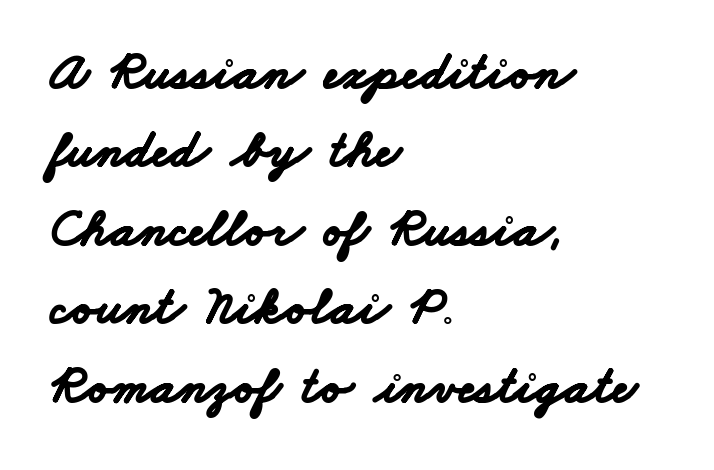
{"serif": "no", "bold": "yes", "weight": "bold", "width": "wide", "stroke_contrast": "low", "x_height": "small", "monospaced": "no", "underline": "no", "align": "left", "line_spacing": "normal", "line_spacing_ratio": 1.48, "letter_spacing": "normal", "letter_spacing_em": 0.0, "glyph_px": 53}
